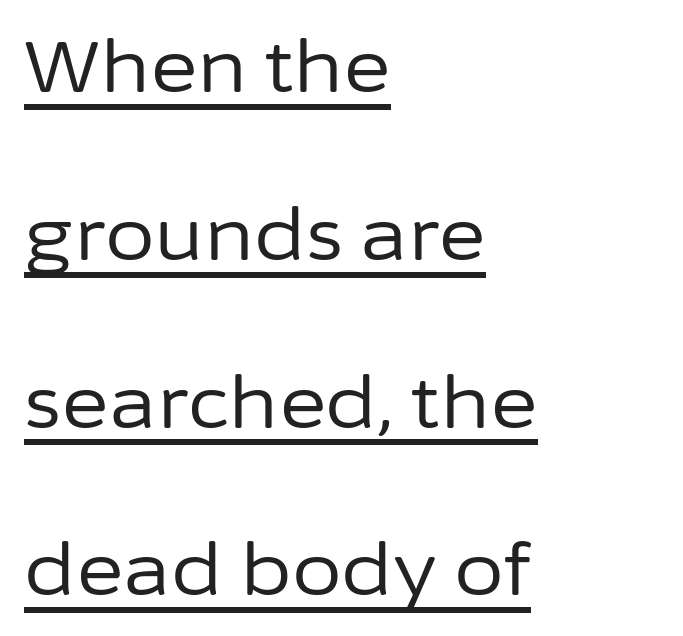
{"serif": "no", "italic": "no", "bold": "no", "weight": "regular", "width": "normal", "stroke_contrast": "low", "x_height": "medium", "monospaced": "no", "underline": "yes", "align": "left", "line_spacing": "loose", "line_spacing_ratio": 2.33, "letter_spacing": "normal", "letter_spacing_em": 0.0, "glyph_px": 72}
